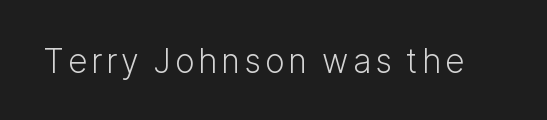
Spacing verdict: proportional, widths tailored to each character. I'd call this a sans setting — the letters go barefoot. Nope, not italic — everything's standing straight. The words here are not underlined. Stems and bowls with no extra thickness — not bold.
